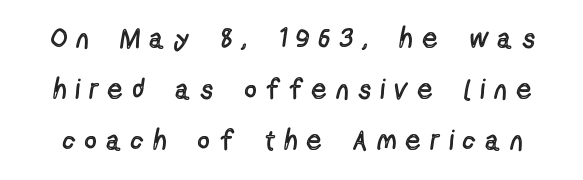
Q: Is the text bold? A: No.
Q: Is the typeface a serif or a sans-serif typeface? A: Sans-serif.
Q: Is the text underlined? A: No.
Q: Is the spacing between letters normal or unusually wide? A: Unusually wide.
Q: Width (condensed, normal, or wide)? A: Condensed.
Q: x-height? A: Medium.
Q: Monospaced? A: No.
